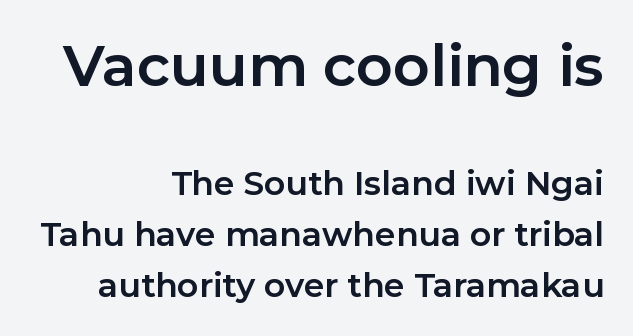
The image shows 57 px bold sans-serif type, upright; set right-aligned, normal line spacing (1.54x), normal letter spacing, not underlined; the first (top) block is 1.73x larger; low stroke contrast and a medium x-height.
